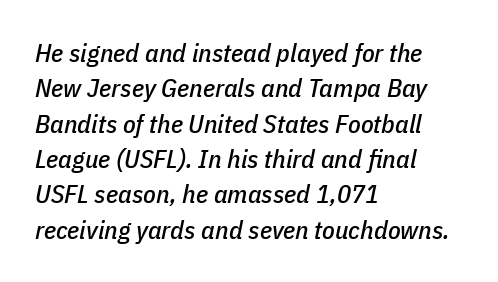
{"italic": "yes", "lean": "right", "slant_degrees": 11, "underline": "no", "align": "left", "line_spacing": "normal", "line_spacing_ratio": 1.36, "letter_spacing": "normal", "letter_spacing_em": 0.0, "glyph_px": 26}
